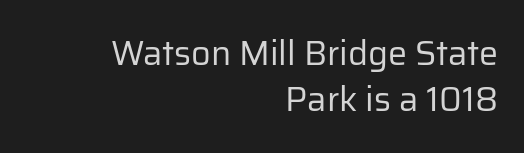
The image shows 34 px regular-weight sans-serif type, upright; set right-aligned, normal line spacing (1.36x), normal letter spacing, not underlined; low stroke contrast and a medium x-height.
